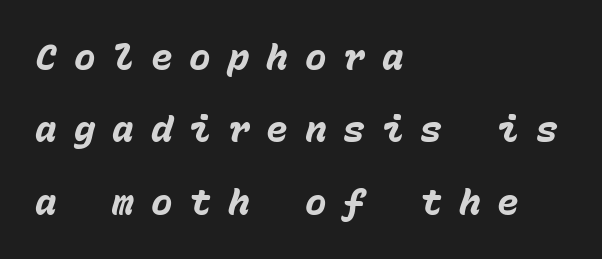
The image shows 36 px heavy type, italic (leaning right), monospaced; set left-aligned, loose line spacing (2.01x), unusually wide letter spacing (+0.47 em), not underlined; low stroke contrast and a medium x-height.
